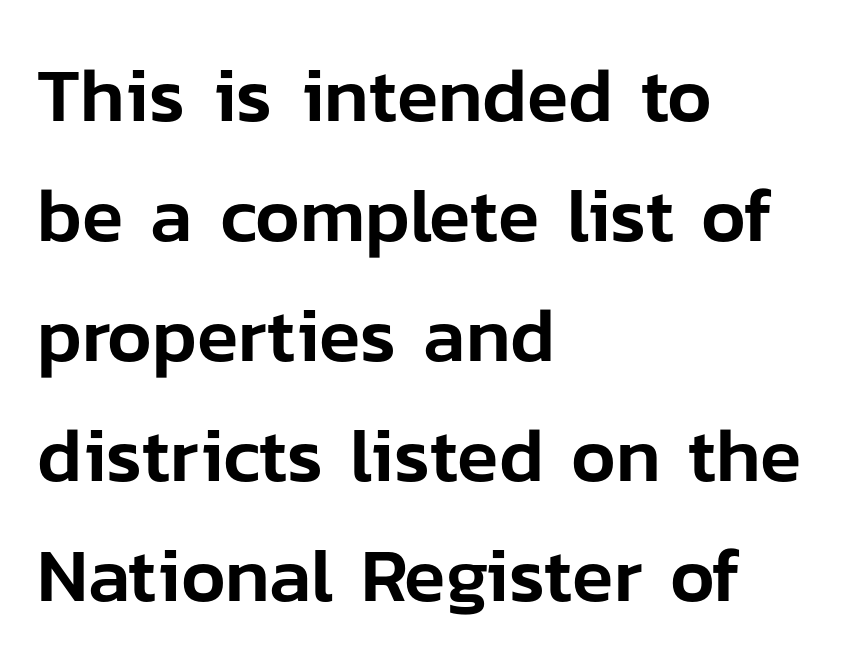
Q: Is the text italic (slanted)? A: No, it is upright.
Q: Is the typeface a serif or a sans-serif typeface? A: Sans-serif.
Q: Is the text underlined? A: No.
Q: How is the paragraph aligned? A: Left-aligned.
Q: Is the spacing between letters normal or unusually wide? A: Normal.
Q: Is the spacing between lines tight, normal or loose? A: Normal.
Q: Width (condensed, normal, or wide)? A: Normal.
Q: Stroke contrast? A: Low.
Q: x-height? A: Medium.
Q: Monospaced? A: No.
